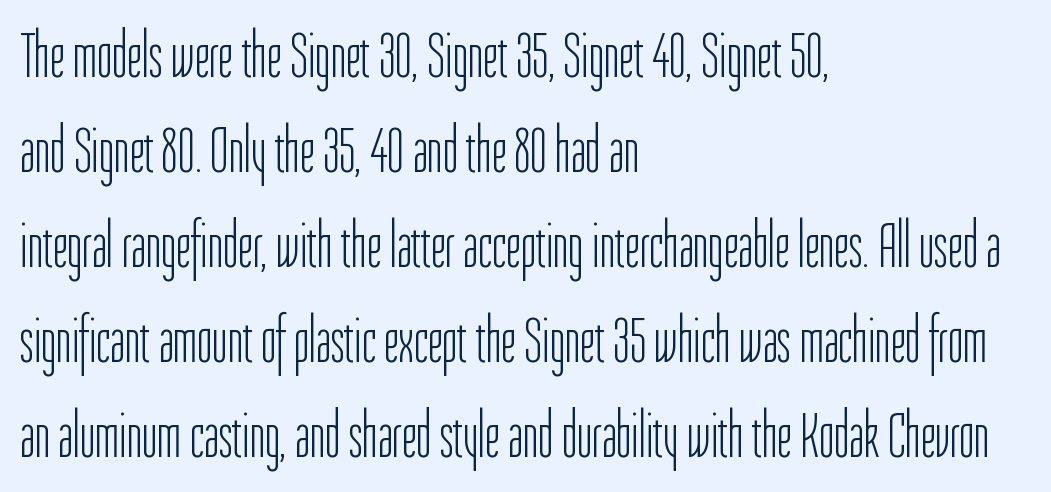
Q: Is the text bold? A: No.
Q: Is the text italic (slanted)? A: No, it is upright.
Q: Is the typeface a serif or a sans-serif typeface? A: Sans-serif.
Q: Is the text underlined? A: No.
Q: How is the paragraph aligned? A: Left-aligned.
Q: Is the spacing between letters normal or unusually wide? A: Normal.
Q: Is the spacing between lines tight, normal or loose? A: Normal.
Q: Width (condensed, normal, or wide)? A: Condensed.
Q: Stroke contrast? A: Low.
Q: x-height? A: Medium.
Q: Monospaced? A: No.
